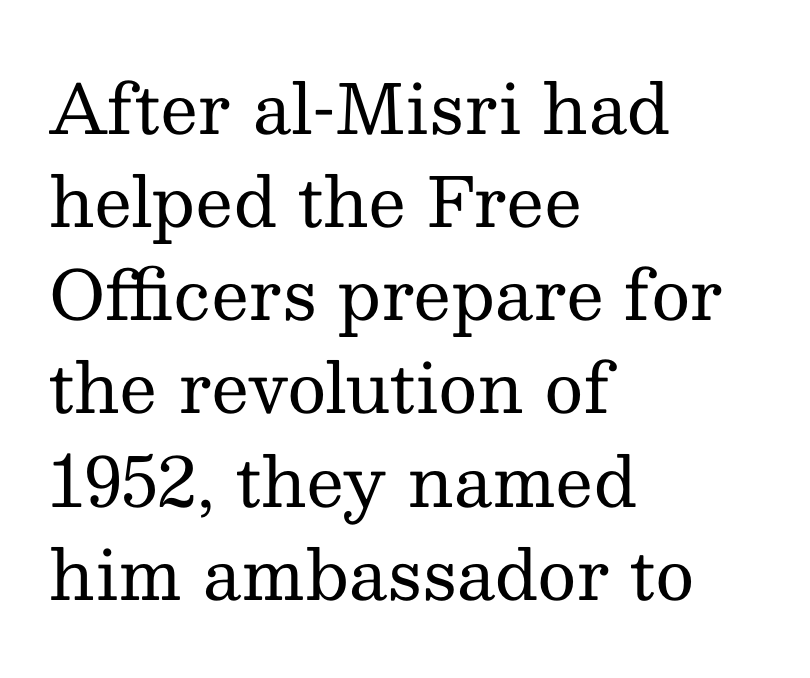
Typographically, this falls in the serif category. The baseline area is clear. Think standard paragraph weight, or any step lighter than that. These lines stack with their left ends in a neat column. Here the designer chose a conventional face with non-uniform glyph widths.
